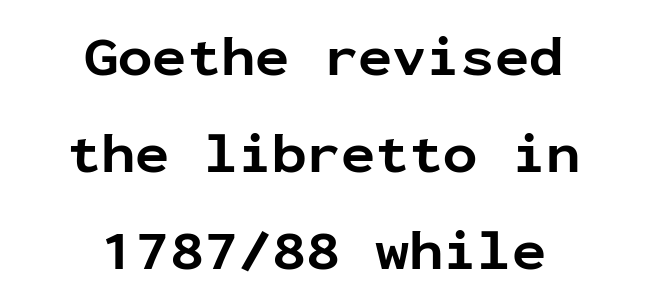
The image shows 57 px bold sans-serif type, upright, monospaced; set centered, normal line spacing (1.7x), normal letter spacing, not underlined; low stroke contrast and a medium x-height.
